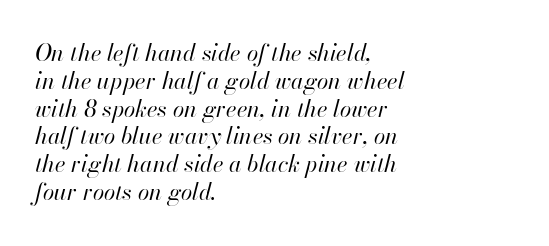
The image shows 23 px text type, italic (leaning right); set left-aligned, line spacing 1.21x, normal letter spacing, not underlined.
